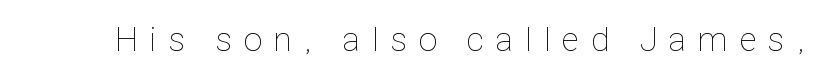
The passage shown is not bold in any degree. Substantial extra tracking has been applied to these lines. A bare baseline throughout the passage. The specimen reads as upright at a glance. The rendering uses natural spacing where letterforms have individual widths.
